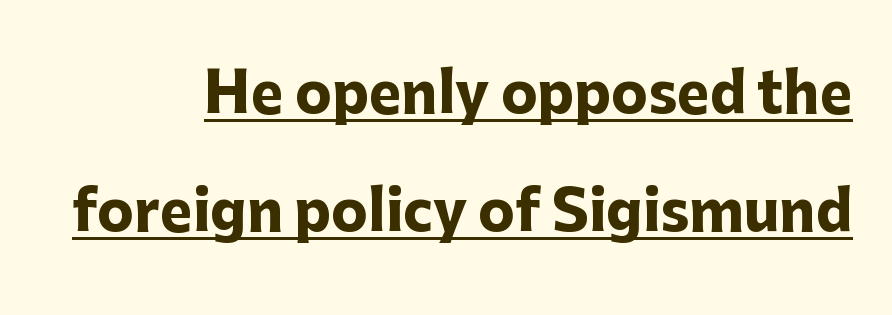
{"serif": "no", "italic": "no", "bold": "yes", "weight": "heavy", "width": "normal", "stroke_contrast": "low", "x_height": "medium", "monospaced": "no", "underline": "yes", "align": "right", "line_spacing": "loose", "line_spacing_ratio": 2.15, "letter_spacing": "normal", "letter_spacing_em": 0.0, "glyph_px": 55}
